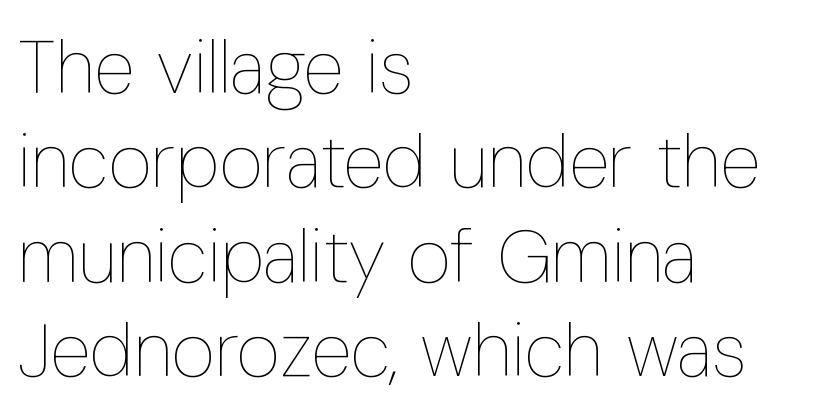
Q: Is the text bold? A: No.
Q: Is the text italic (slanted)? A: No, it is upright.
Q: Is the text underlined? A: No.
Q: How is the paragraph aligned? A: Left-aligned.
Q: Is the spacing between letters normal or unusually wide? A: Normal.
Q: Is the spacing between lines tight, normal or loose? A: Normal.
Q: Width (condensed, normal, or wide)? A: Condensed.
Q: Stroke contrast? A: Low.
Q: x-height? A: Medium.
Q: Monospaced? A: No.
